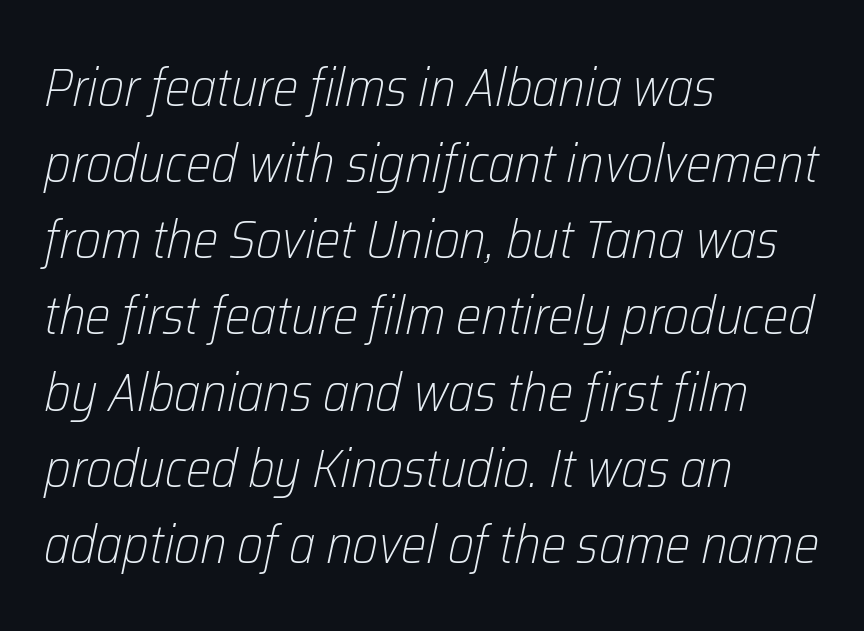
The letterforms sit at book weight or below. Students, note that the glyphs here touch the page at normal intervals. A clean baseline with only descenders dipping below it. Vertical spacing — default. The typesetter chose a ragged-right arrangement here. The letters advance in unequal steps, a hallmark of proportional type.
